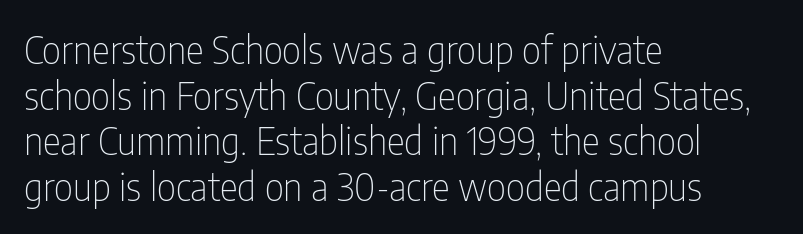
The image shows 38 px thin, condensed sans-serif type, upright; set left-aligned, line spacing 1.2x, normal letter spacing, not underlined; low stroke contrast and a medium x-height.
